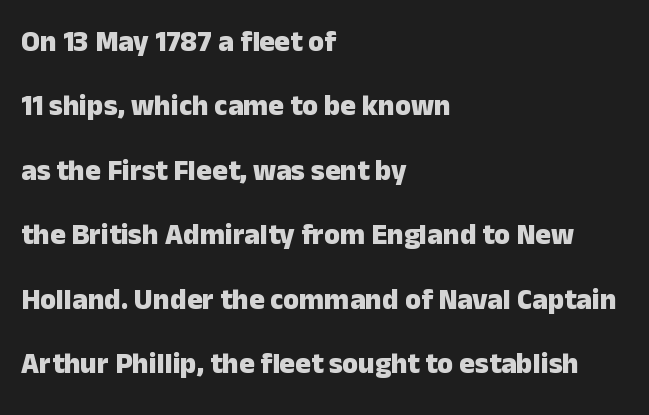
The image shows 29 px heavy sans-serif type, upright; set left-aligned, loose line spacing (2.22x), normal letter spacing, not underlined; low stroke contrast and a medium x-height.
